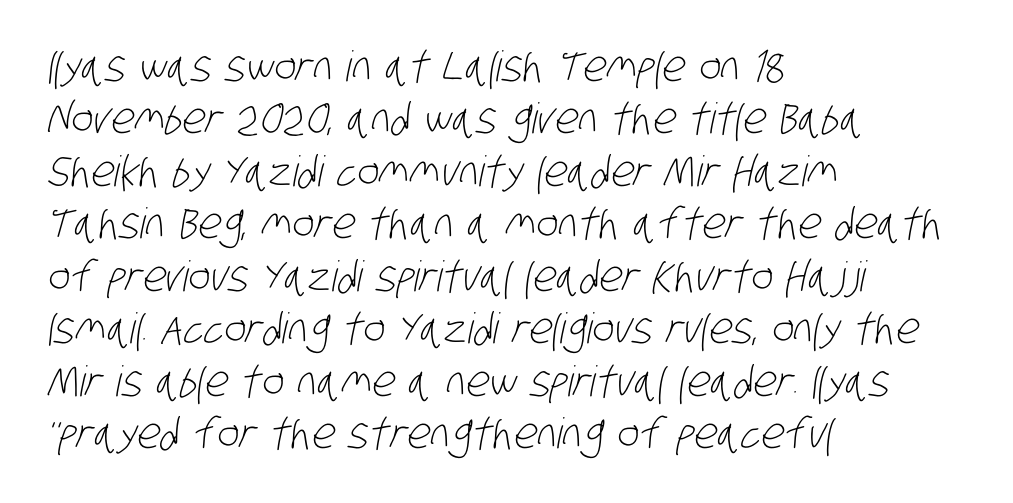
Standard letterfit; no display-style spreading of the glyphs. Letters rest on an invisible, unmarked baseline. Horizontal bands of white between lines are of average thickness. The rag falls on the right side of this text block. Is this a sans? Yes — the strokes have no serifs.
